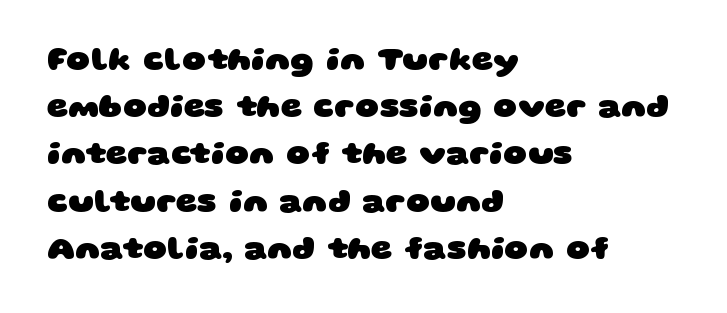
Q: Is the text bold? A: Yes.
Q: Is the typeface a serif or a sans-serif typeface? A: Sans-serif.
Q: Is the text underlined? A: No.
Q: How is the paragraph aligned? A: Left-aligned.
Q: Is the spacing between letters normal or unusually wide? A: Normal.
Q: Is the spacing between lines tight, normal or loose? A: Normal.
Q: Width (condensed, normal, or wide)? A: Wide.
Q: Stroke contrast? A: Low.
Q: x-height? A: Large.
Q: Monospaced? A: No.
